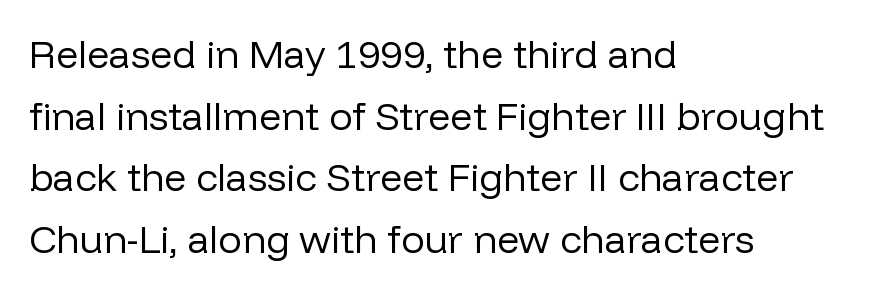
{"serif": "no", "italic": "no", "bold": "no", "weight": "regular", "width": "normal", "stroke_contrast": "low", "x_height": "medium", "monospaced": "no", "underline": "no", "align": "left", "line_spacing": "normal", "line_spacing_ratio": 1.58, "letter_spacing": "normal", "letter_spacing_em": 0.0, "glyph_px": 39}
